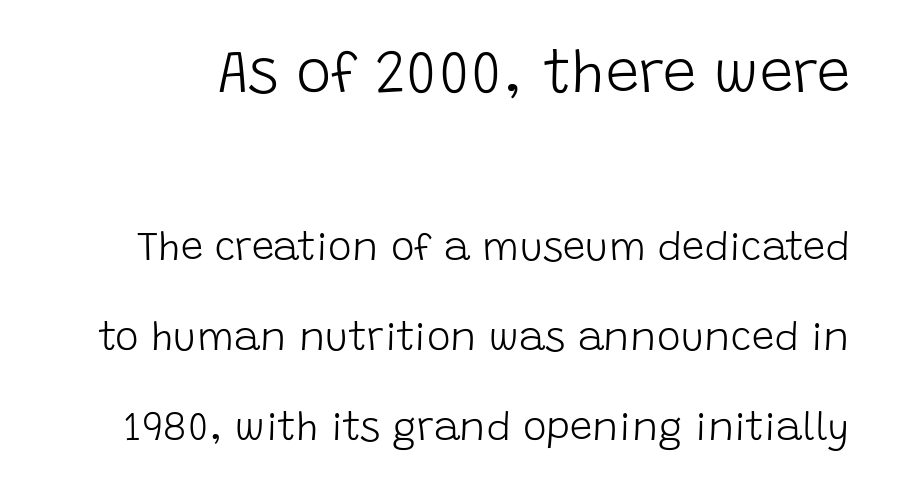
In this sample the first text group is rendered at the bigger scale. Words float on clear page, feet unadorned. Leading: increased. Observe the absence of serifs on each vertical stroke in this sample. These lines were composed using upright roman letters.
